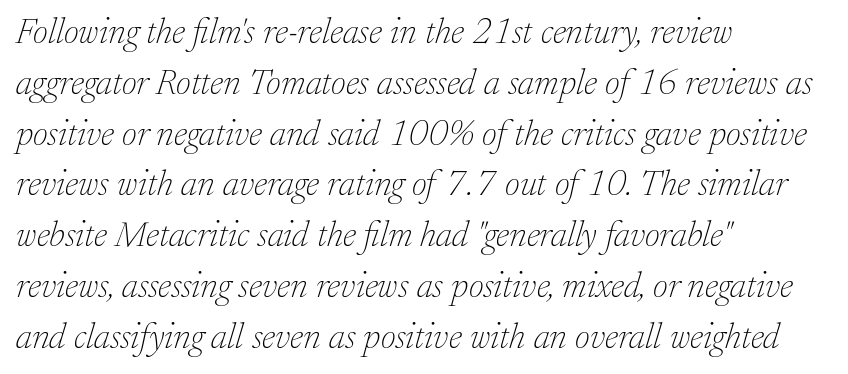
Horizontally, the lines are justified to the leading edge only. Note the varied advance widths — an 'i' is clearly narrower than an 'm'. Little horizontal feet cap the strokes, marking this as serif type. The weight would be labelled regular, book, light, or lighter still. Rows of type keep a routine distance in the vertical direction. The specimen omits any rule beneath the text block's lines.
